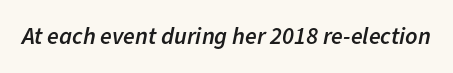
{"italic": "yes", "lean": "right", "slant_degrees": 11, "bold": "semi", "underline": "no", "letter_spacing": "normal", "letter_spacing_em": 0.0, "glyph_px": 24}
